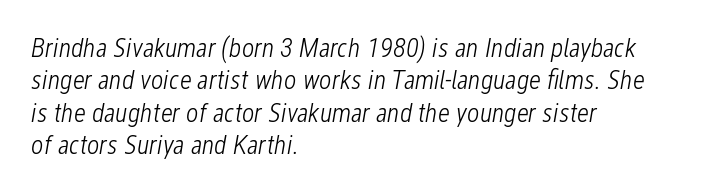
{"italic": "yes", "lean": "right", "slant_degrees": 12, "bold": "no", "underline": "no", "align": "left", "line_spacing_ratio": 1.2, "letter_spacing": "normal", "letter_spacing_em": 0.0, "glyph_px": 27}
